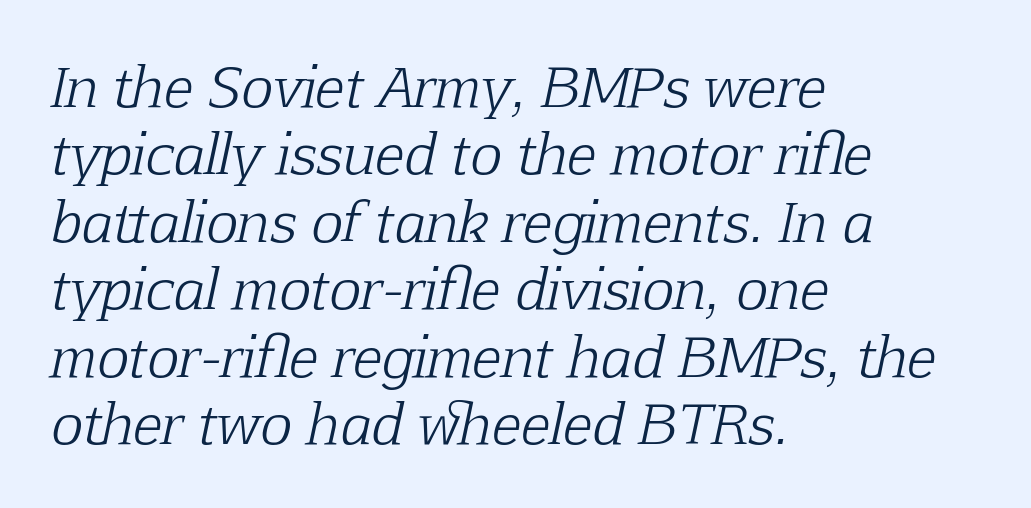
The image shows 54 px light serif type, italic (leaning right); set left-aligned, normal line spacing (1.25x), normal letter spacing, not underlined; low stroke contrast and a medium x-height.
